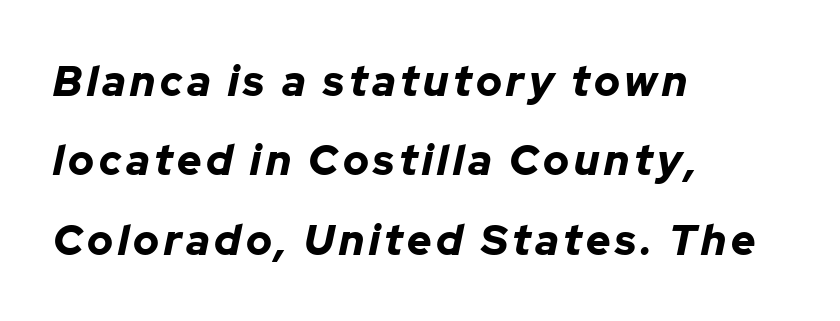
The image shows 42 px bold type, italic (leaning right); set left-aligned, line spacing 1.89x, not underlined; low stroke contrast and a medium x-height.
